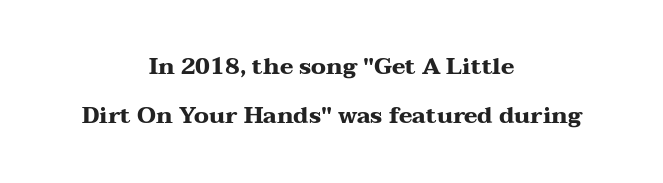
{"italic": "no", "bold": "yes", "underline": "no", "align": "center", "line_spacing": "loose", "line_spacing_ratio": 2.13, "letter_spacing": "normal", "letter_spacing_em": 0.0, "glyph_px": 23}
